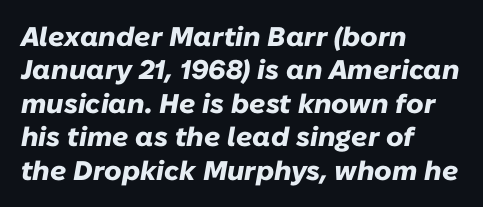
Every letter is thick-stroked: bold, no question. These lines keep a tight, regular rhythm from letter to letter. Compared with a centered layout, this one pins lines to the left instead. The strip under each line holds only bare page.
